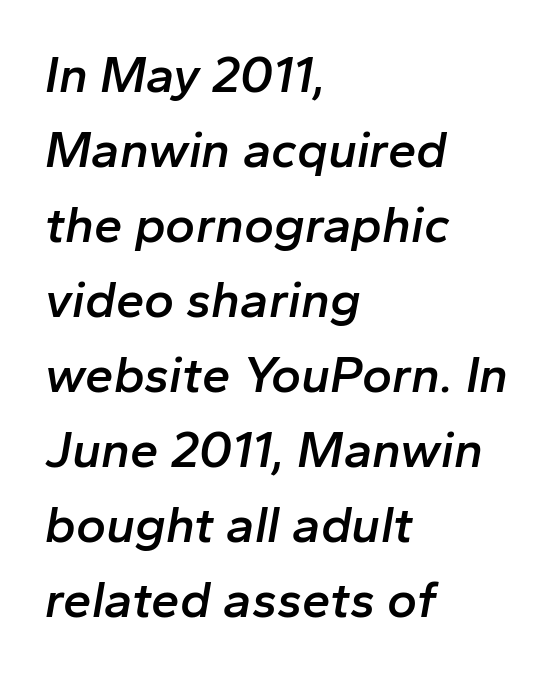
Q: Is the text bold? A: Semi-bold.
Q: Is the text italic (slanted)? A: Yes, it leans right by about 10 degrees.
Q: Is the text underlined? A: No.
Q: How is the paragraph aligned? A: Left-aligned.
Q: Is the spacing between letters normal or unusually wide? A: Normal.
Q: Is the spacing between lines tight, normal or loose? A: Normal.
Q: Width (condensed, normal, or wide)? A: Normal.
Q: Stroke contrast? A: Low.
Q: x-height? A: Medium.
Q: Monospaced? A: No.
